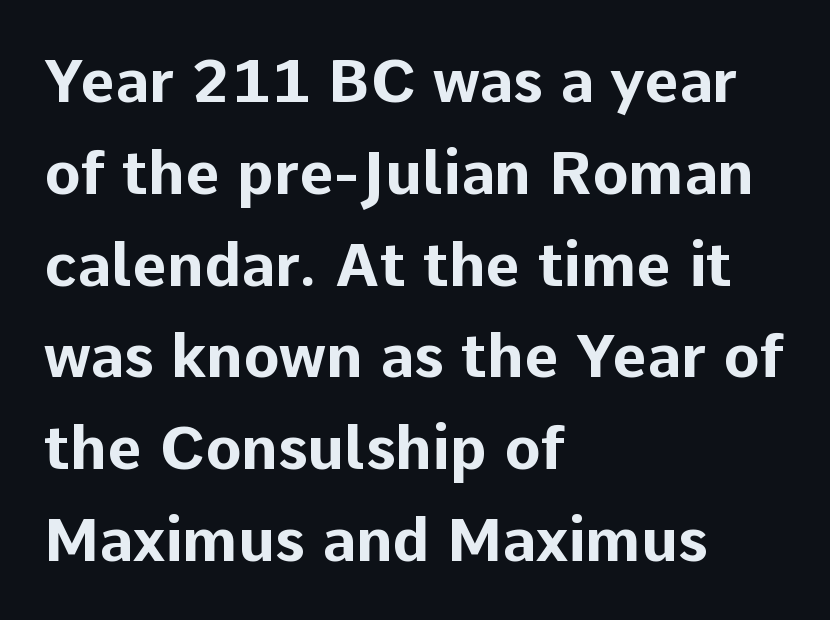
Q: Is the text bold? A: Yes.
Q: Is the text italic (slanted)? A: No, it is upright.
Q: Is the typeface a serif or a sans-serif typeface? A: Sans-serif.
Q: Is the text underlined? A: No.
Q: How is the paragraph aligned? A: Left-aligned.
Q: Is the spacing between letters normal or unusually wide? A: Normal.
Q: Is the spacing between lines tight, normal or loose? A: Normal.
Q: Width (condensed, normal, or wide)? A: Normal.
Q: Stroke contrast? A: Low.
Q: x-height? A: Medium.
Q: Monospaced? A: No.
